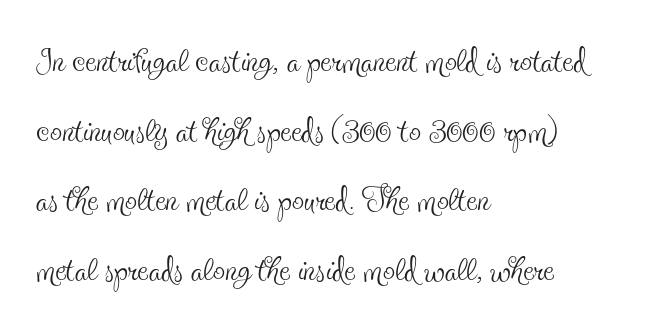
{"serif": "yes", "bold": "no", "weight": "thin", "width": "condensed", "x_height": "small", "monospaced": "no", "underline": "no", "align": "left", "line_spacing": "normal", "line_spacing_ratio": 1.45, "letter_spacing": "normal", "letter_spacing_em": 0.0, "glyph_px": 48}
